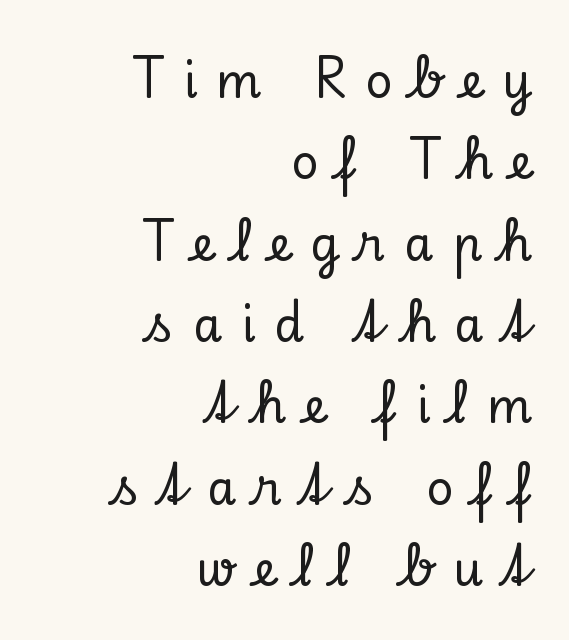
{"italic": "no", "width": "normal", "stroke_contrast": "low", "x_height": "small", "monospaced": "no", "underline": "no", "align": "right", "line_spacing_ratio": 1.73, "letter_spacing": "wide", "letter_spacing_em": 0.4, "glyph_px": 47}
